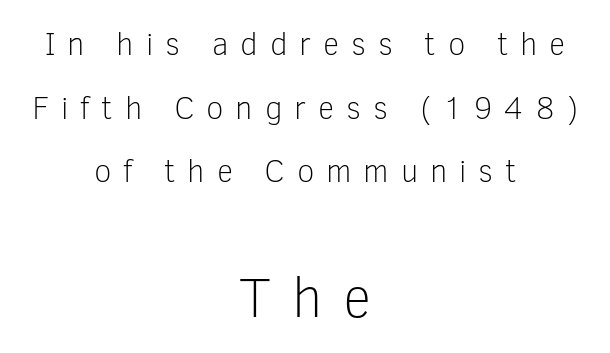
Q: Is the text bold? A: No.
Q: Is the text italic (slanted)? A: No, it is upright.
Q: Is the typeface a serif or a sans-serif typeface? A: Sans-serif.
Q: Is the text underlined? A: No.
Q: How is the paragraph aligned? A: Centered.
Q: Is the spacing between letters normal or unusually wide? A: Unusually wide.
Q: Is the spacing between lines tight, normal or loose? A: Loose.
Q: Which block of text is set in a larger size, the first (top) or the second (bottom)? A: The second (bottom) one.
Q: Width (condensed, normal, or wide)? A: Normal.
Q: Stroke contrast? A: Low.
Q: x-height? A: Medium.
Q: Monospaced? A: No.
